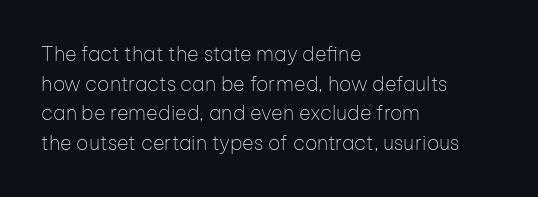
The image shows 20 px text type, upright; set left-aligned, normal line spacing (1.48x), normal letter spacing, not underlined.
